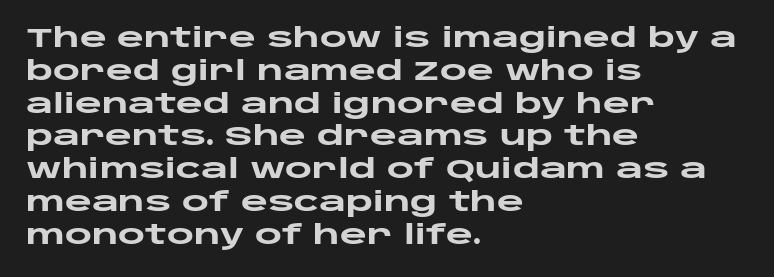
The image shows 26 px bold type, upright; set left-aligned, normal line spacing (1.26x), normal letter spacing, not underlined.
